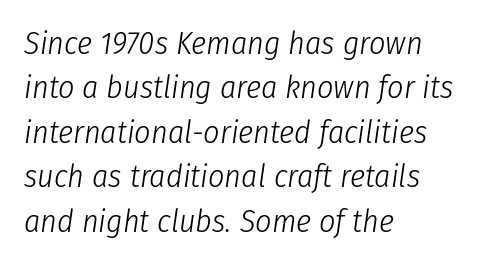
The space between consecutive lines is moderate. Observe the lean: these are italic letterforms. The typesetting does not lean heavy: it is not bold. The text block is weighted toward the left margin, trailing off unevenly rightward. Here the designer chose a conventional face with non-uniform glyph widths.
